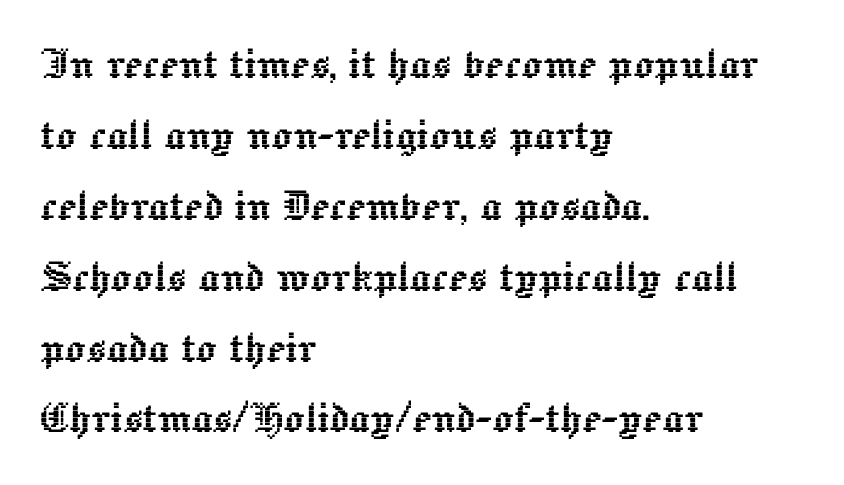
The image shows 51 px text type, upright; set left-aligned, normal line spacing (1.39x), normal letter spacing, not underlined; a medium x-height.
